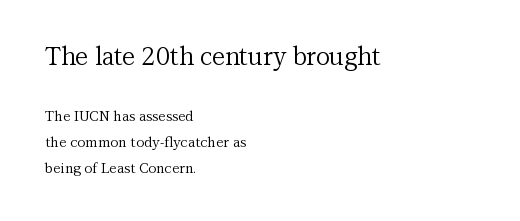
If you drew a ruler down the left edge, every line would touch it. Two sizes are in play, and the larger belongs to the first block. Plain, unruled lines of type. Compared with typical body copy, the letter spacing here is the same. If you drew a line through each stem, it would be perfectly vertical.
